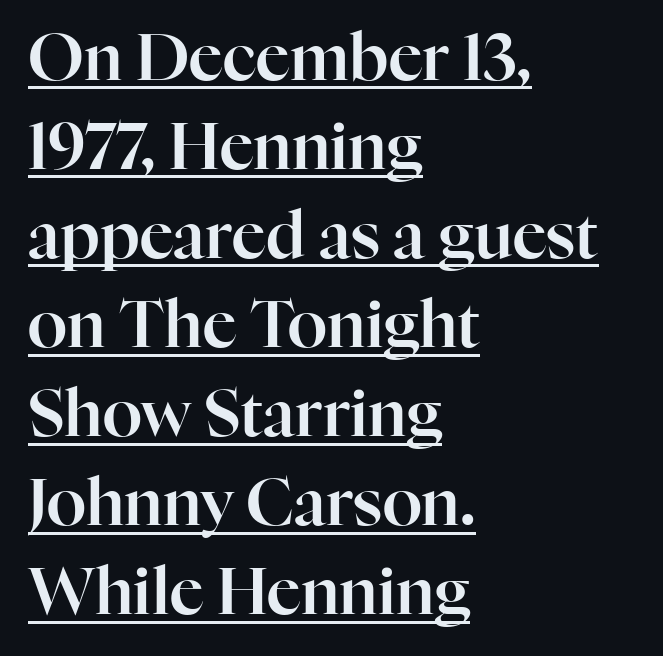
{"serif": "yes", "italic": "no", "width": "normal", "stroke_contrast": "high", "x_height": "medium", "monospaced": "no", "underline": "yes", "align": "left", "line_spacing": "normal", "line_spacing_ratio": 1.37, "letter_spacing": "normal", "letter_spacing_em": 0.0, "glyph_px": 65}
